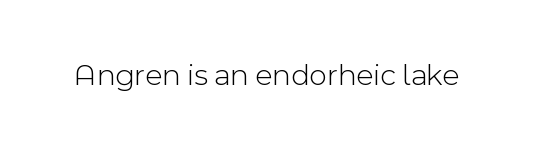
Is the type heavy? It reads as light-to-regular instead. To sum up the face: it is a sans, with no serifs. You can tell it's not italic because the verticals are truly vertical. Any mark beneath the type? The region is blank.
